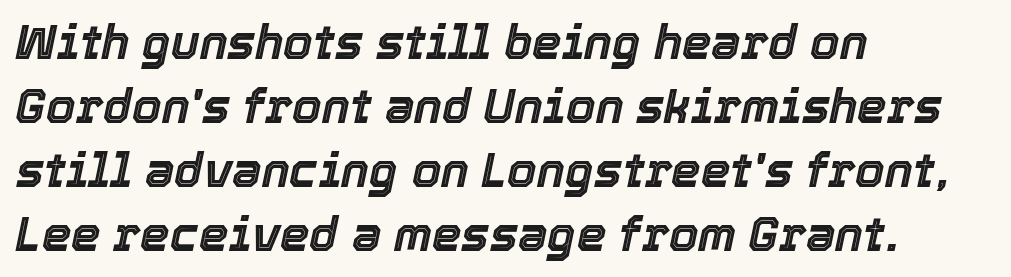
Q: Is the text italic (slanted)? A: Yes, it leans right by about 12 degrees.
Q: Is the text underlined? A: No.
Q: How is the paragraph aligned? A: Left-aligned.
Q: Is the spacing between letters normal or unusually wide? A: Normal.
Q: Is the spacing between lines tight, normal or loose? A: Normal.
Q: Width (condensed, normal, or wide)? A: Normal.
Q: x-height? A: Medium.
Q: Monospaced? A: No.
